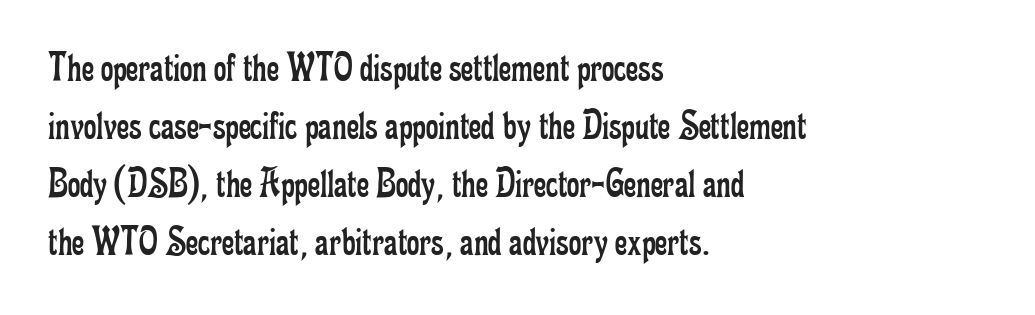
Q: Is the text bold? A: No.
Q: Is the text italic (slanted)? A: No, it is upright.
Q: Is the typeface a serif or a sans-serif typeface? A: Serif.
Q: Is the text underlined? A: No.
Q: How is the paragraph aligned? A: Left-aligned.
Q: Is the spacing between letters normal or unusually wide? A: Normal.
Q: Is the spacing between lines tight, normal or loose? A: Normal.
Q: Width (condensed, normal, or wide)? A: Condensed.
Q: Stroke contrast? A: Low.
Q: x-height? A: Small.
Q: Monospaced? A: No.
